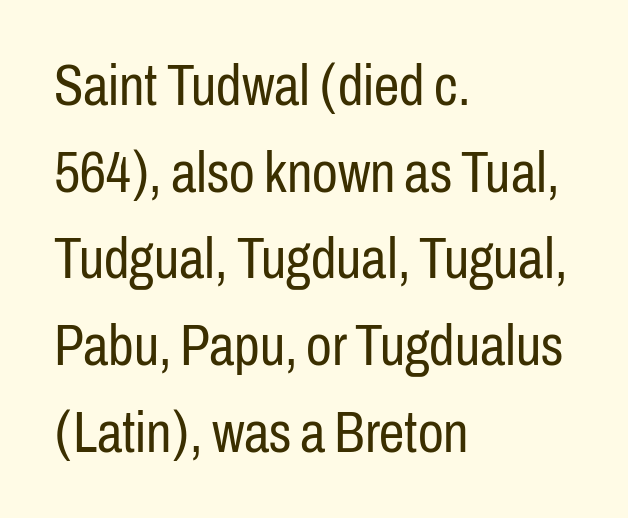
{"serif": "no", "italic": "no", "bold": "no", "weight": "regular", "width": "condensed", "stroke_contrast": "low", "x_height": "medium", "monospaced": "no", "underline": "no", "align": "left", "line_spacing": "normal", "line_spacing_ratio": 1.52, "letter_spacing": "normal", "letter_spacing_em": 0.0, "glyph_px": 57}
